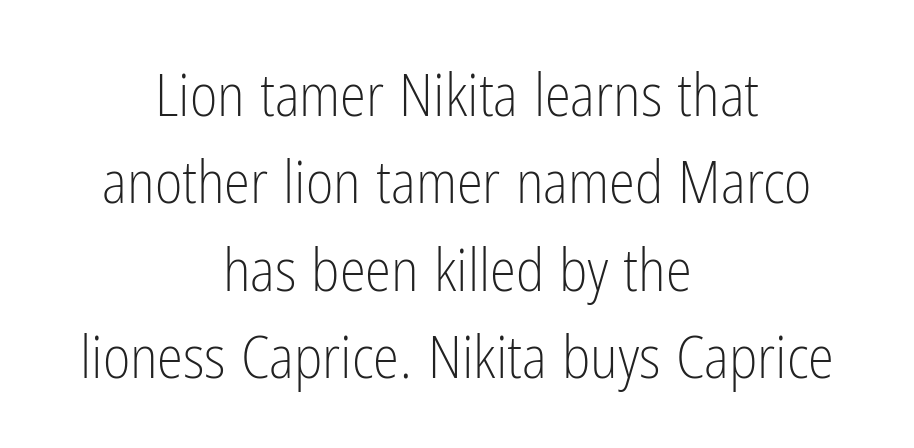
The image shows 59 px light, condensed sans-serif type, upright; set centered, normal line spacing (1.48x), normal letter spacing, not underlined; low stroke contrast and a medium x-height.
